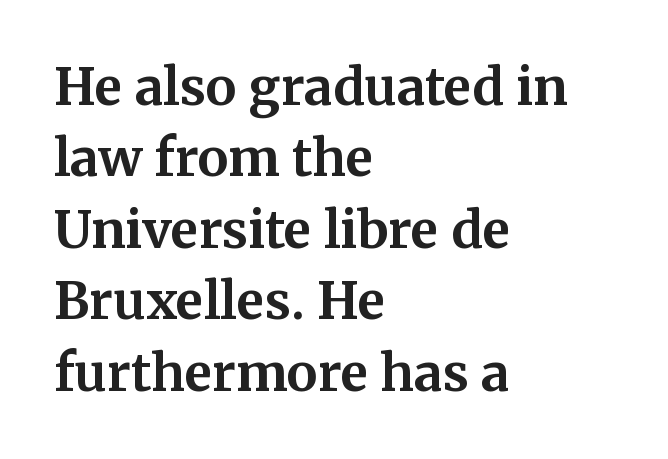
Q: Is the text bold? A: Yes.
Q: Is the text italic (slanted)? A: No, it is upright.
Q: Is the typeface a serif or a sans-serif typeface? A: Serif.
Q: Is the text underlined? A: No.
Q: How is the paragraph aligned? A: Left-aligned.
Q: Is the spacing between letters normal or unusually wide? A: Normal.
Q: Is the spacing between lines tight, normal or loose? A: Normal.
Q: Width (condensed, normal, or wide)? A: Normal.
Q: Stroke contrast? A: Medium.
Q: x-height? A: Medium.
Q: Monospaced? A: No.
